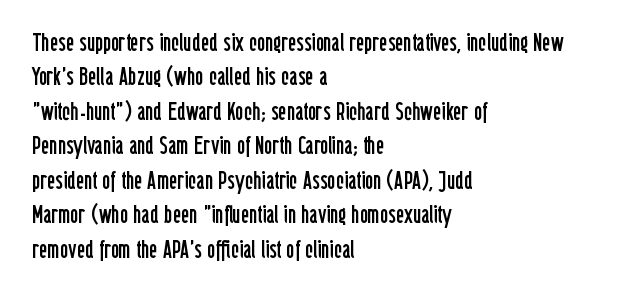
Q: Is the text bold? A: No.
Q: Is the text italic (slanted)? A: No, it is upright.
Q: Is the text underlined? A: No.
Q: How is the paragraph aligned? A: Left-aligned.
Q: Is the spacing between letters normal or unusually wide? A: Normal.
Q: Is the spacing between lines tight, normal or loose? A: Normal.
